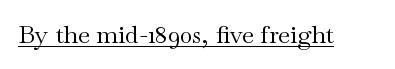
{"italic": "no", "bold": "no", "underline": "yes", "letter_spacing": "normal", "letter_spacing_em": 0.0, "glyph_px": 25}
